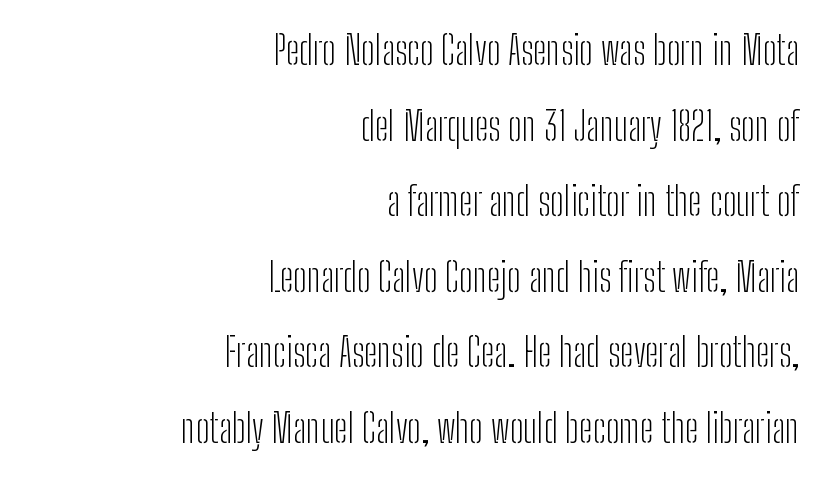
{"serif": "no", "italic": "no", "bold": "no", "weight": "light", "width": "condensed", "stroke_contrast": "low", "x_height": "medium", "monospaced": "no", "underline": "no", "align": "right", "line_spacing_ratio": 1.89, "letter_spacing": "normal", "letter_spacing_em": 0.0, "glyph_px": 40}
